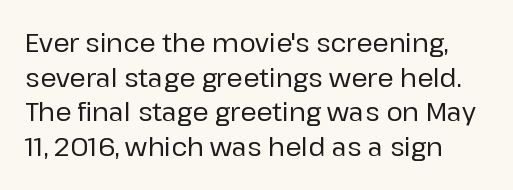
{"italic": "no", "underline": "no", "line_spacing": "normal", "line_spacing_ratio": 1.39, "letter_spacing": "normal", "letter_spacing_em": 0.0, "glyph_px": 25}
